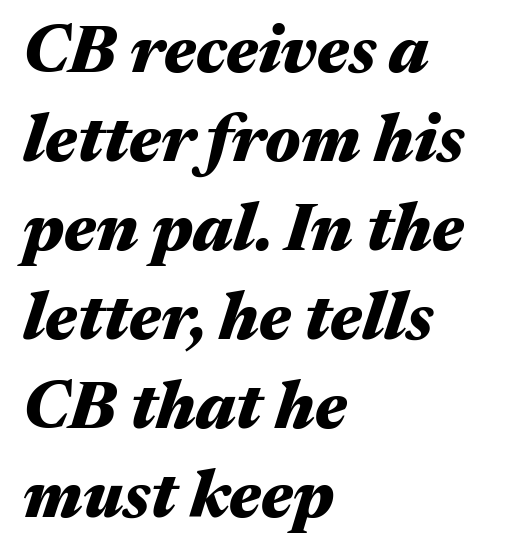
Q: Is the text bold? A: Yes.
Q: Is the text italic (slanted)? A: Yes, it leans right by about 17 degrees.
Q: Is the text underlined? A: No.
Q: How is the paragraph aligned? A: Left-aligned.
Q: Is the spacing between letters normal or unusually wide? A: Normal.
Q: Is the spacing between lines tight, normal or loose? A: Normal.
Q: Width (condensed, normal, or wide)? A: Wide.
Q: Stroke contrast? A: Medium.
Q: x-height? A: Medium.
Q: Monospaced? A: No.
